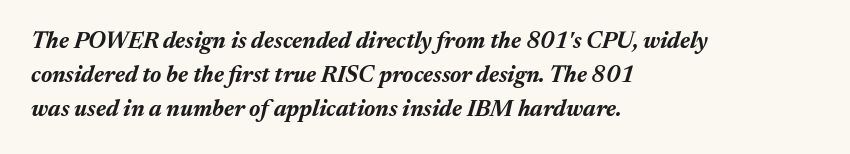
Q: Is the text bold? A: Yes.
Q: Is the text italic (slanted)? A: Yes, it leans right by about 17 degrees.
Q: Is the text underlined? A: No.
Q: How is the paragraph aligned? A: Left-aligned.
Q: Is the spacing between letters normal or unusually wide? A: Normal.
Q: Is the spacing between lines tight, normal or loose? A: Normal.
